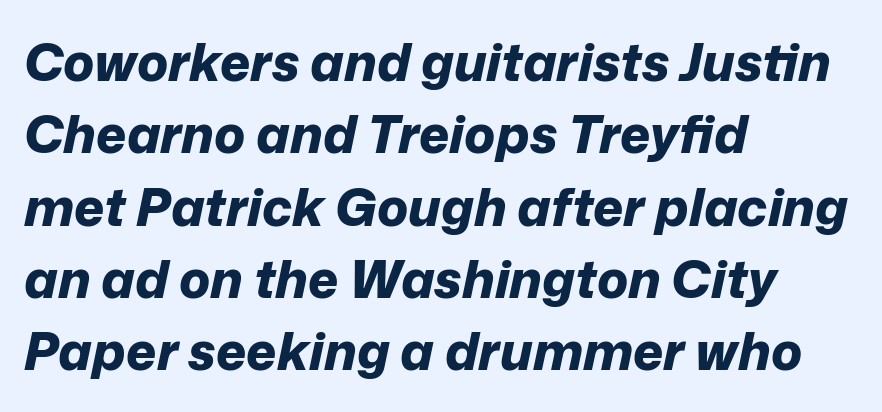
Q: Is the text bold? A: Yes.
Q: Is the text italic (slanted)? A: Yes, it leans right by about 12 degrees.
Q: Is the text underlined? A: No.
Q: How is the paragraph aligned? A: Left-aligned.
Q: Is the spacing between letters normal or unusually wide? A: Normal.
Q: Is the spacing between lines tight, normal or loose? A: Normal.
Q: Width (condensed, normal, or wide)? A: Normal.
Q: Stroke contrast? A: Low.
Q: x-height? A: Medium.
Q: Monospaced? A: No.
